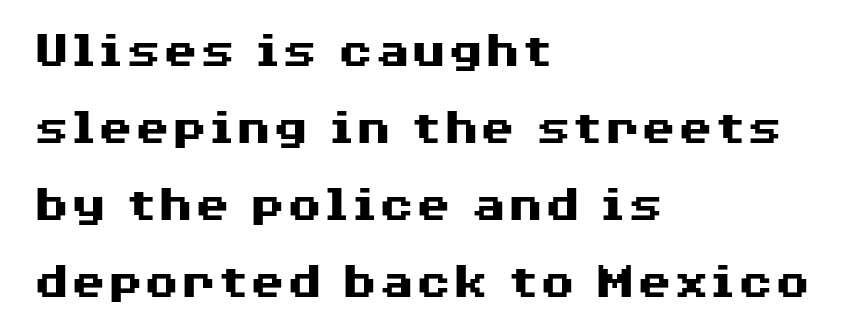
{"serif": "no", "italic": "no", "bold": "yes", "weight": "heavy", "width": "wide", "stroke_contrast": "medium", "x_height": "medium", "monospaced": "no", "underline": "no", "align": "left", "line_spacing": "normal", "line_spacing_ratio": 1.45, "letter_spacing": "normal", "letter_spacing_em": 0.0, "glyph_px": 53}
